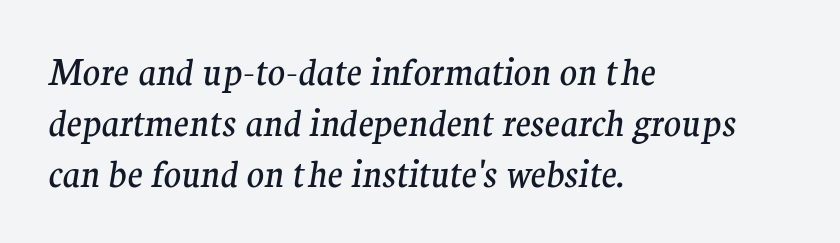
Q: Is the text bold? A: No.
Q: Is the text italic (slanted)? A: Yes, it leans right by about 9 degrees.
Q: Is the typeface a serif or a sans-serif typeface? A: Serif.
Q: Is the text underlined? A: No.
Q: How is the paragraph aligned? A: Left-aligned.
Q: Is the spacing between letters normal or unusually wide? A: Normal.
Q: Is the spacing between lines tight, normal or loose? A: Normal.
Q: Width (condensed, normal, or wide)? A: Normal.
Q: Stroke contrast? A: Medium.
Q: x-height? A: Medium.
Q: Monospaced? A: No.
